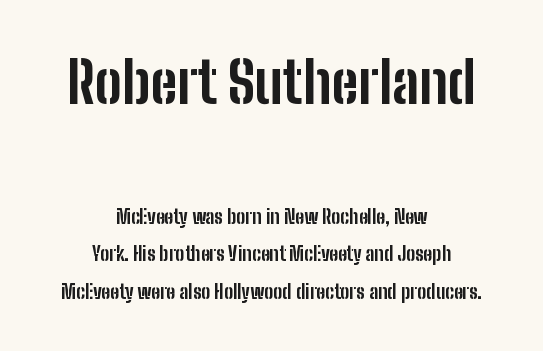
Q: Is the text bold? A: Yes.
Q: Is the text italic (slanted)? A: No, it is upright.
Q: Is the typeface a serif or a sans-serif typeface? A: Sans-serif.
Q: Is the text underlined? A: No.
Q: How is the paragraph aligned? A: Centered.
Q: Is the spacing between letters normal or unusually wide? A: Normal.
Q: Is the spacing between lines tight, normal or loose? A: Loose.
Q: Which block of text is set in a larger size, the first (top) or the second (bottom)? A: The first (top) one.
Q: Width (condensed, normal, or wide)? A: Condensed.
Q: Stroke contrast? A: Low.
Q: x-height? A: Medium.
Q: Monospaced? A: No.
